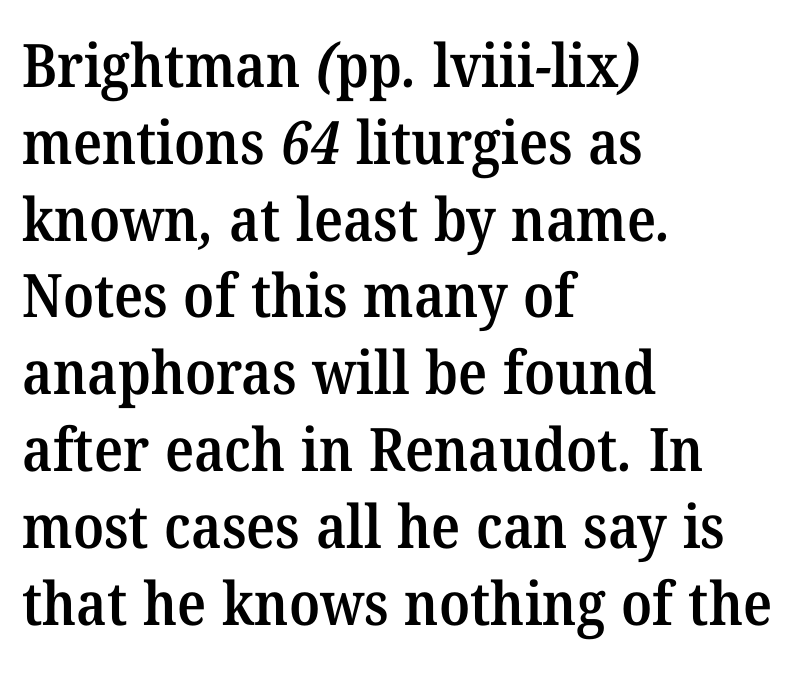
The text block is weighted toward the left margin, trailing off unevenly rightward. Every letter is mildly thick-stroked: semibold rather than bold. Anything drawn beneath the words? Only blank space. Each word holds together tightly as a unit, with standard inter-letter gaps.
